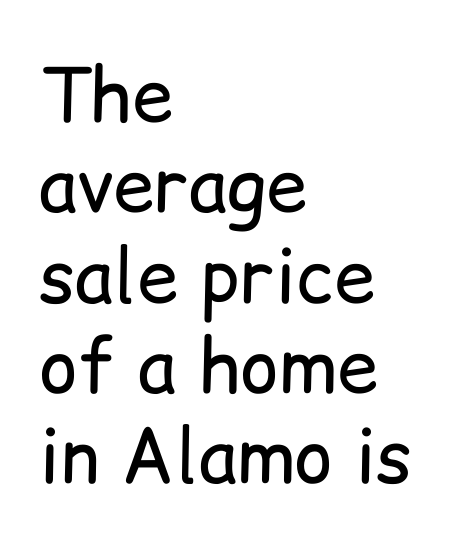
{"serif": "no", "italic": "no", "bold": "no", "weight": "regular", "width": "normal", "stroke_contrast": "low", "x_height": "medium", "monospaced": "no", "underline": "no", "align": "left", "line_spacing_ratio": 1.22, "letter_spacing": "normal", "letter_spacing_em": 0.0, "glyph_px": 74}
